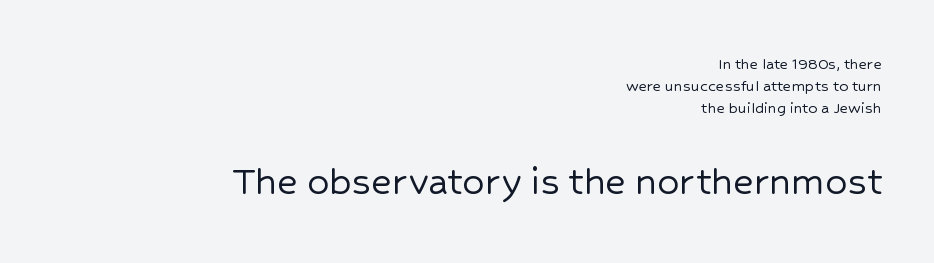
The image shows 44 px sans-serif type, upright; set right-aligned, line spacing 1.22x, normal letter spacing, not underlined; the second (bottom) block is 2.44x larger; low stroke contrast and a medium x-height.
